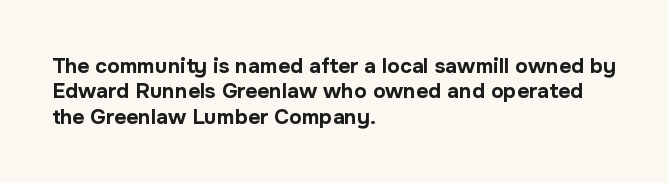
The gaps between neighbouring characters are ordinary and unremarkable. Heavy, bold letterforms. Posture: straight, roman, zero tilt. Caption: multi-line text, flush left, ragged right. Clear beneath every line of the passage.
